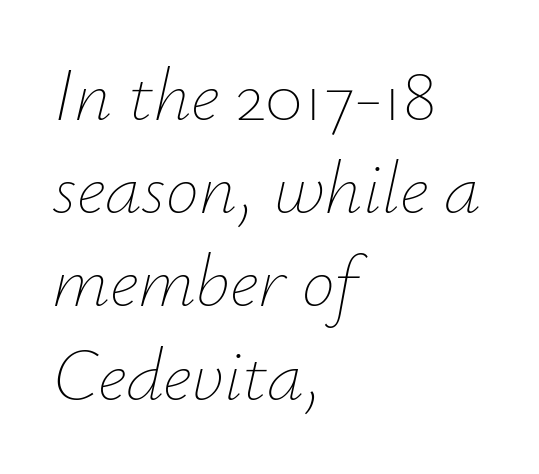
Horizontal bands of white between lines are of average thickness. Here the designer chose a conventional face with non-uniform glyph widths. Words appear dense and cohesive because spacing is normal. Counters stay open thanks to moderate or lighter strokes. Unmarked baselines from the first word to the last. One-word summary of the alignment: left.
